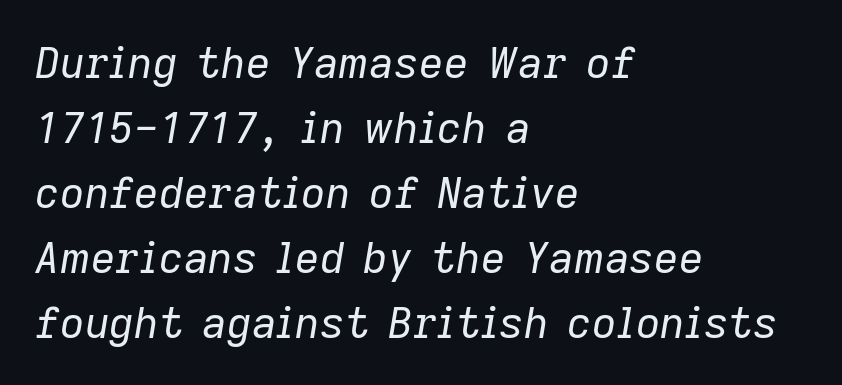
The image shows 43 px regular-weight type, italic (leaning right); set left-aligned, normal line spacing (1.51x), normal letter spacing, not underlined; low stroke contrast and a medium x-height.
